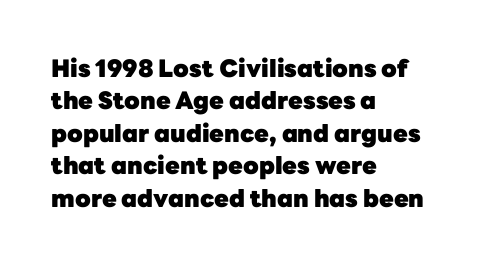
The image shows 24 px bold type, upright; set left-aligned, normal line spacing (1.35x), normal letter spacing, not underlined.
